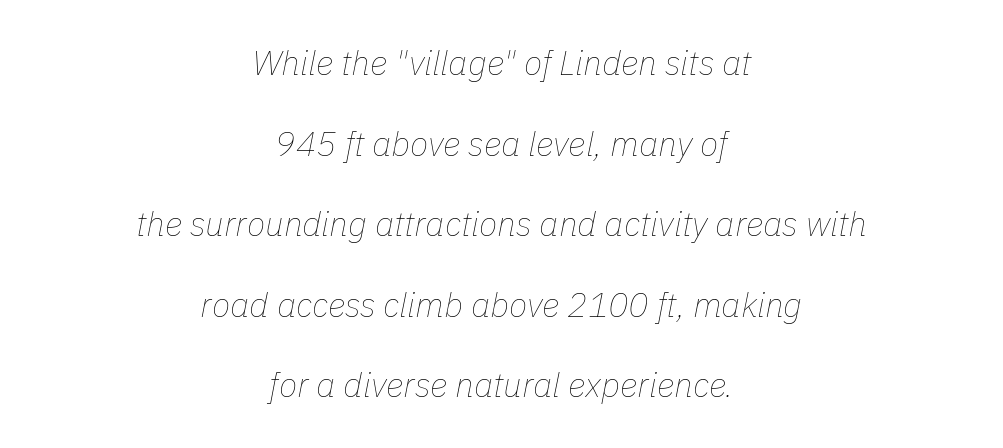
Notice how the passage keeps no hard edge, just a central spine. The designer dialed line spacing up above the default. Letters have the restrained weight of plain body copy at most. Each letter keeps its own natural width here, so spacing adapts to shape. The face used here has a pronounced slope to its letters.
